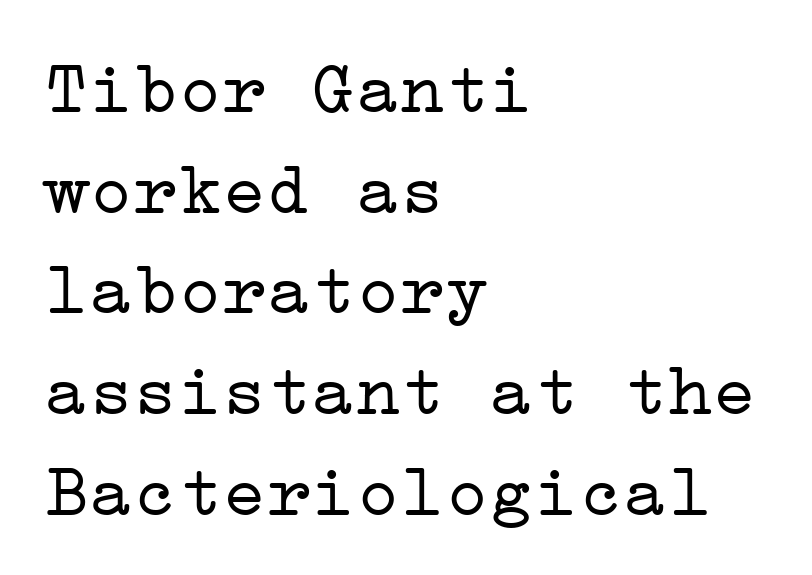
The image shows 74 px light, wide serif type, upright; set left-aligned, normal line spacing (1.36x), normal letter spacing, not underlined; low stroke contrast and a medium x-height.
